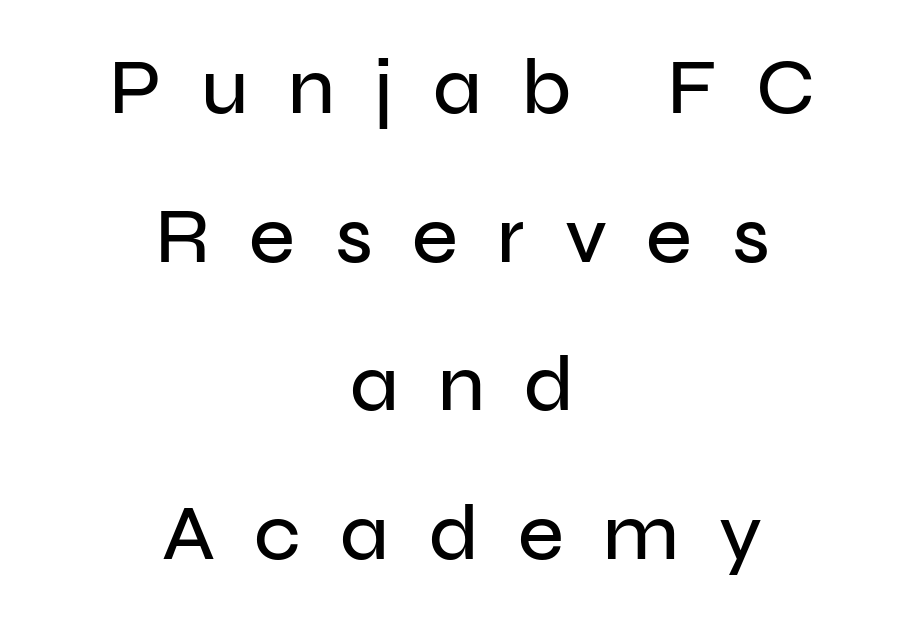
Q: Is the text italic (slanted)? A: No, it is upright.
Q: Is the typeface a serif or a sans-serif typeface? A: Sans-serif.
Q: Is the text underlined? A: No.
Q: How is the paragraph aligned? A: Centered.
Q: Is the spacing between letters normal or unusually wide? A: Unusually wide.
Q: Width (condensed, normal, or wide)? A: Normal.
Q: Stroke contrast? A: Low.
Q: x-height? A: Medium.
Q: Monospaced? A: No.
